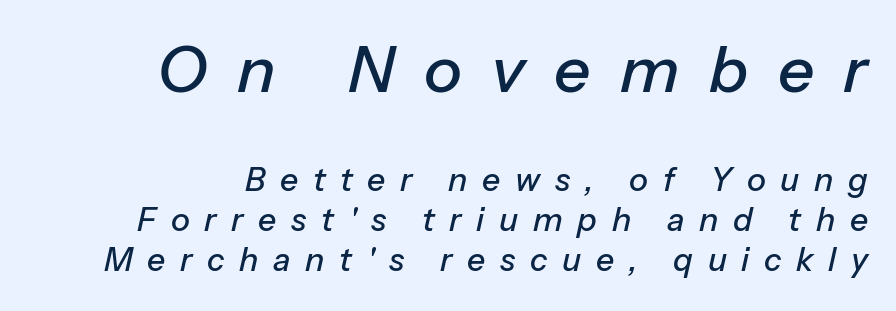
The image shows 64 px text type, italic (leaning right); set right-aligned, normal line spacing (1.25x), unusually wide letter spacing (+0.46 em), not underlined; the first (top) block is 2.0x larger; low stroke contrast and a medium x-height.
